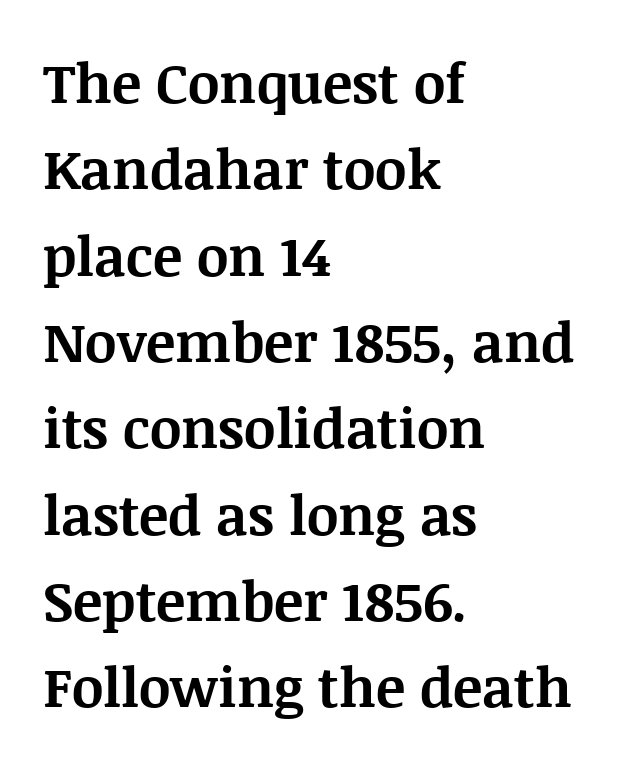
The image shows 55 px bold serif type, upright; set left-aligned, normal line spacing (1.57x), normal letter spacing, not underlined; medium stroke contrast and a large x-height.
